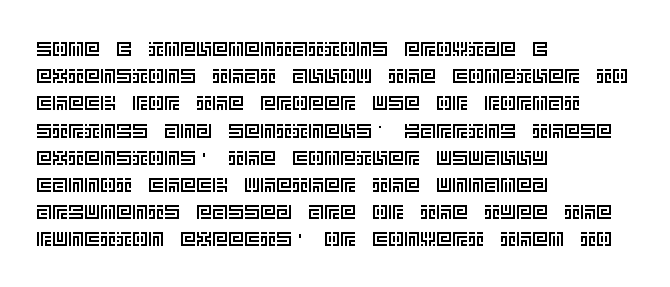
{"italic": "no", "underline": "no", "align": "left", "line_spacing": "normal", "line_spacing_ratio": 1.36, "letter_spacing": "normal", "letter_spacing_em": 0.0, "glyph_px": 20}
